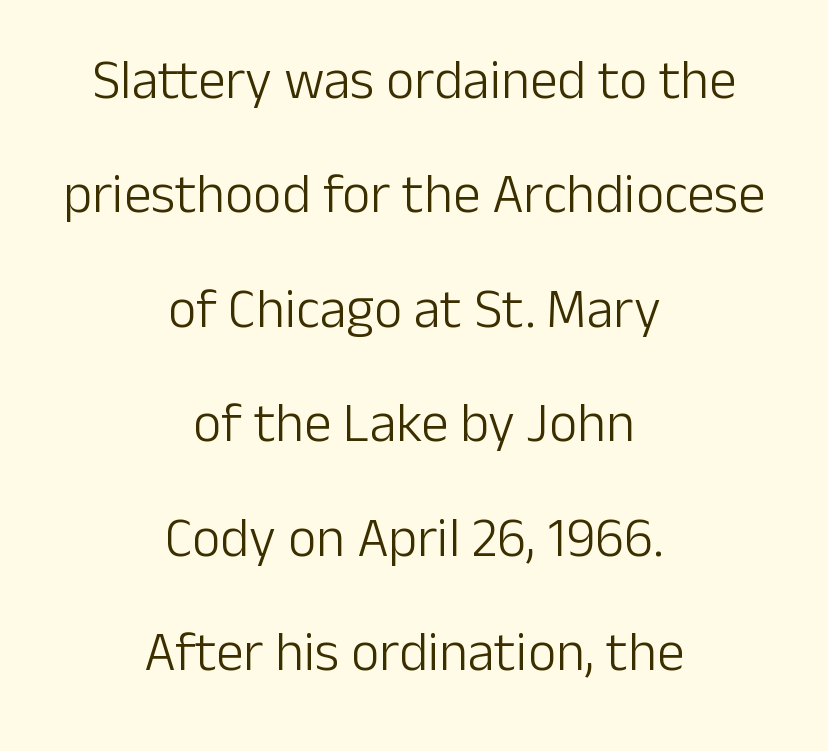
The image shows 55 px light sans-serif type, upright; set centered, loose line spacing (2.08x), normal letter spacing, not underlined; low stroke contrast and a medium x-height.
